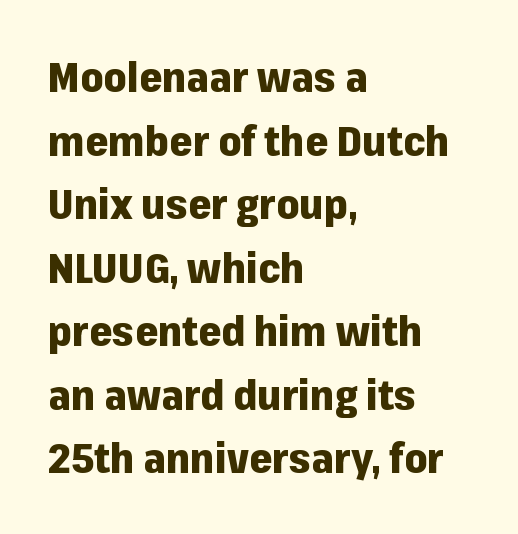
{"serif": "no", "italic": "no", "bold": "yes", "weight": "heavy", "width": "normal", "stroke_contrast": "low", "x_height": "medium", "monospaced": "no", "underline": "no", "align": "left", "line_spacing": "normal", "line_spacing_ratio": 1.55, "letter_spacing": "normal", "letter_spacing_em": 0.0, "glyph_px": 41}
